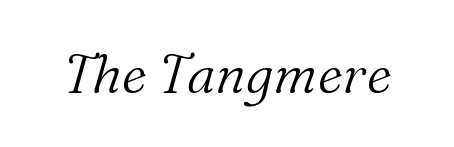
Q: Is the text bold? A: No.
Q: Is the text italic (slanted)? A: Yes, it leans right by about 16 degrees.
Q: Is the typeface a serif or a sans-serif typeface? A: Serif.
Q: Is the text underlined? A: No.
Q: Is the spacing between letters normal or unusually wide? A: Normal.
Q: Width (condensed, normal, or wide)? A: Normal.
Q: Stroke contrast? A: Medium.
Q: x-height? A: Medium.
Q: Monospaced? A: No.
